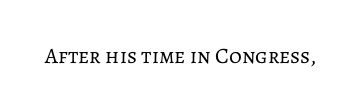
Q: Is the text bold? A: No.
Q: Is the text italic (slanted)? A: No, it is upright.
Q: Is the text underlined? A: No.
Q: Is the spacing between letters normal or unusually wide? A: Normal.
